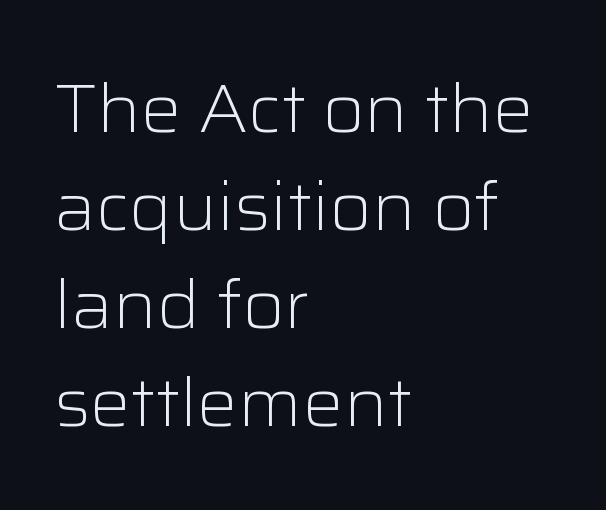
Q: Is the text bold? A: No.
Q: Is the text italic (slanted)? A: No, it is upright.
Q: Is the typeface a serif or a sans-serif typeface? A: Sans-serif.
Q: Is the text underlined? A: No.
Q: How is the paragraph aligned? A: Left-aligned.
Q: Is the spacing between letters normal or unusually wide? A: Normal.
Q: Is the spacing between lines tight, normal or loose? A: Normal.
Q: Width (condensed, normal, or wide)? A: Normal.
Q: Stroke contrast? A: Low.
Q: x-height? A: Medium.
Q: Monospaced? A: No.
